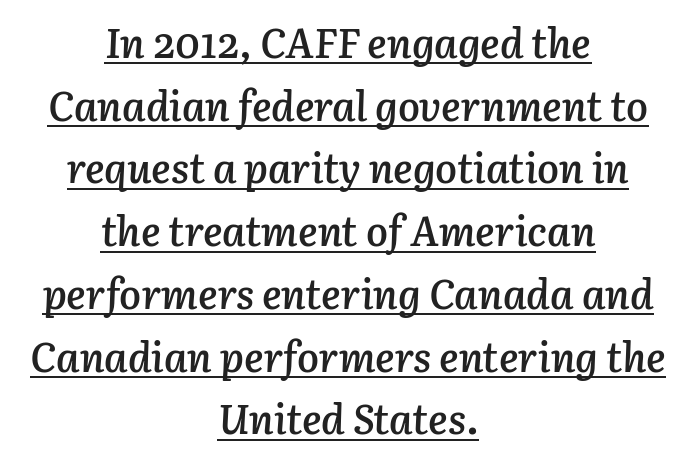
{"italic": "yes", "lean": "right", "slant_degrees": 3, "bold": "semi", "weight": "semibold", "width": "normal", "stroke_contrast": "low", "x_height": "medium", "monospaced": "no", "underline": "yes", "align": "center", "line_spacing": "normal", "line_spacing_ratio": 1.53, "letter_spacing": "normal", "letter_spacing_em": 0.0, "glyph_px": 41}
